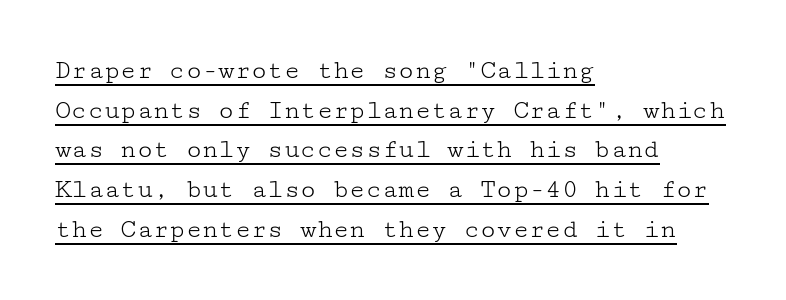
Q: Is the text bold? A: No.
Q: Is the text italic (slanted)? A: No, it is upright.
Q: Is the text underlined? A: Yes.
Q: How is the paragraph aligned? A: Left-aligned.
Q: Is the spacing between letters normal or unusually wide? A: Normal.
Q: Is the spacing between lines tight, normal or loose? A: Normal.
